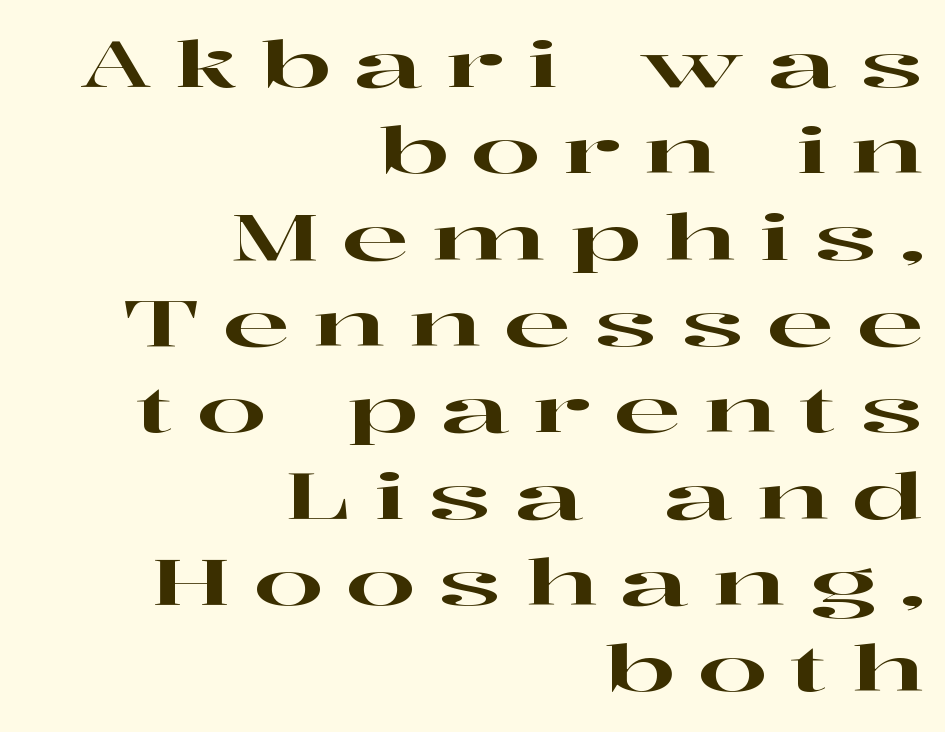
Q: Is the text italic (slanted)? A: No, it is upright.
Q: Is the typeface a serif or a sans-serif typeface? A: Serif.
Q: Is the text underlined? A: No.
Q: How is the paragraph aligned? A: Right-aligned.
Q: Is the spacing between letters normal or unusually wide? A: Unusually wide.
Q: Is the spacing between lines tight, normal or loose? A: Normal.
Q: Width (condensed, normal, or wide)? A: Wide.
Q: Stroke contrast? A: High.
Q: x-height? A: Medium.
Q: Monospaced? A: No.
